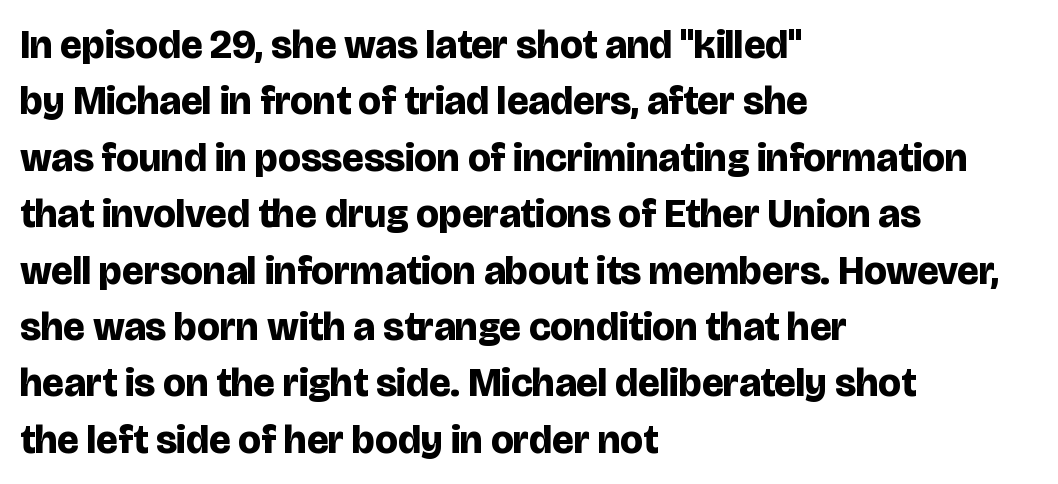
The image shows 40 px bold sans-serif type, upright; set left-aligned, normal line spacing (1.41x), normal letter spacing, not underlined; low stroke contrast and a large x-height.
